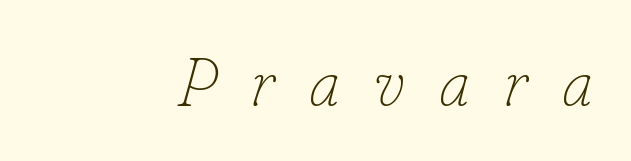
{"italic": "yes", "lean": "right", "slant_degrees": 16, "bold": "no", "weight": "thin", "width": "normal", "stroke_contrast": "low", "x_height": "small", "monospaced": "no", "underline": "no", "align": "right", "letter_spacing": "wide", "letter_spacing_em": 0.5, "glyph_px": 68}
